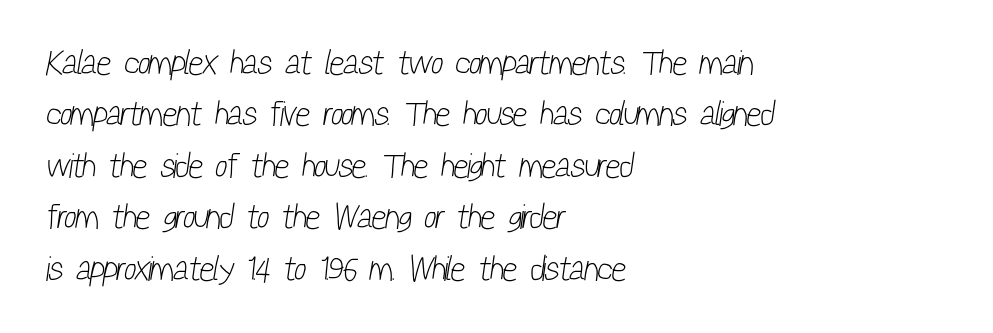
Q: Is the text bold? A: No.
Q: Is the typeface a serif or a sans-serif typeface? A: Sans-serif.
Q: Is the text underlined? A: No.
Q: How is the paragraph aligned? A: Left-aligned.
Q: Is the spacing between letters normal or unusually wide? A: Normal.
Q: Is the spacing between lines tight, normal or loose? A: Normal.
Q: Width (condensed, normal, or wide)? A: Condensed.
Q: Stroke contrast? A: Low.
Q: x-height? A: Medium.
Q: Monospaced? A: No.
